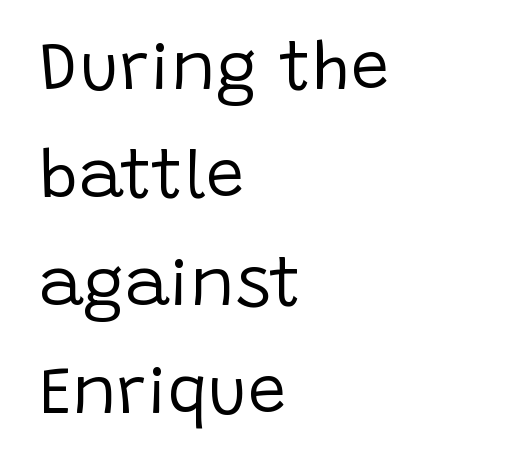
Unlike a traditional serif, this face leaves its strokes unadorned. Leftover space on each line is placed entirely after the last word. Does the lettering tilt? It doesn't — this is upright. Here the designer chose a conventional face with non-uniform glyph widths. How are the letters spaced? Ordinarily, with no added tracking.
